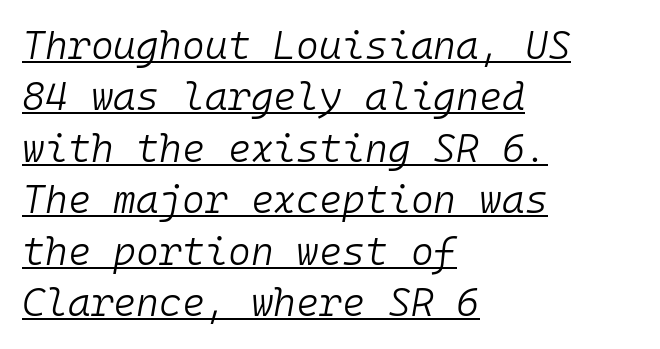
{"italic": "yes", "lean": "right", "slant_degrees": 10, "bold": "no", "weight": "light", "width": "normal", "stroke_contrast": "low", "x_height": "medium", "monospaced": "yes", "underline": "yes", "align": "left", "line_spacing": "normal", "line_spacing_ratio": 1.32, "letter_spacing": "normal", "letter_spacing_em": 0.0, "glyph_px": 39}
